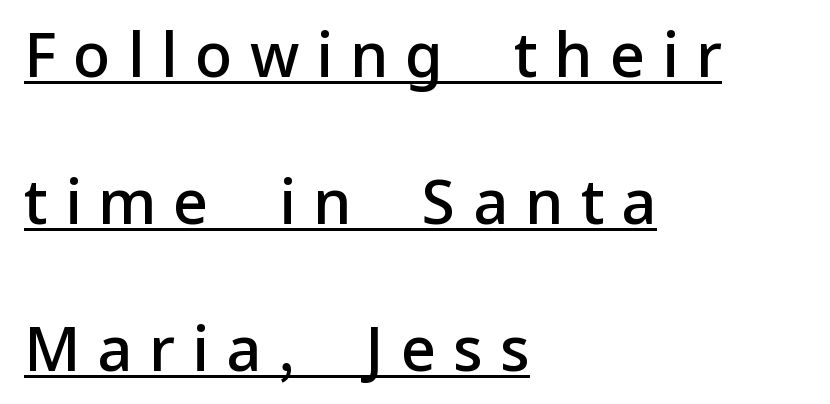
The image shows 61 px semibold sans-serif type, upright; set left-aligned, loose line spacing (2.41x), unusually wide letter spacing (+0.28 em), underlined; low stroke contrast and a medium x-height.
